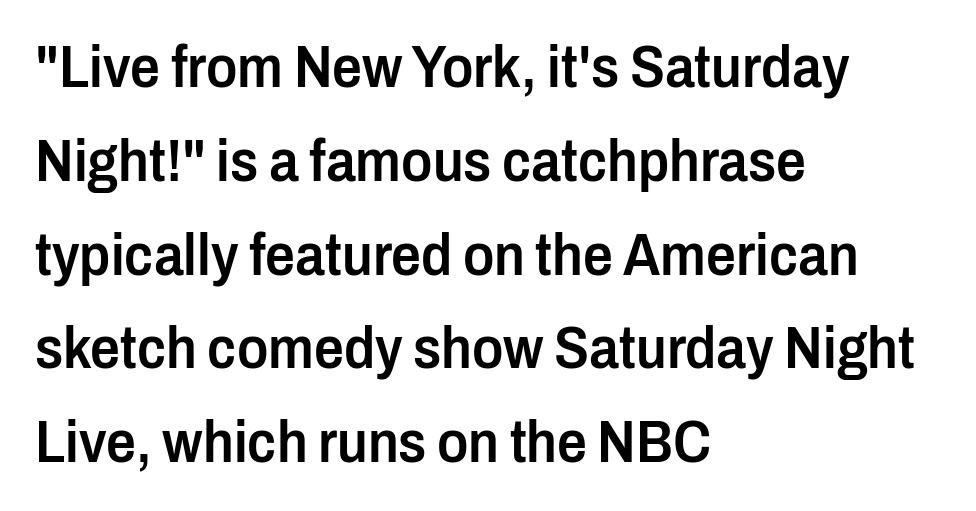
Q: Is the text bold? A: Semi-bold.
Q: Is the text italic (slanted)? A: No, it is upright.
Q: Is the typeface a serif or a sans-serif typeface? A: Sans-serif.
Q: Is the text underlined? A: No.
Q: How is the paragraph aligned? A: Left-aligned.
Q: Is the spacing between letters normal or unusually wide? A: Normal.
Q: Is the spacing between lines tight, normal or loose? A: Normal.
Q: Width (condensed, normal, or wide)? A: Condensed.
Q: Stroke contrast? A: Low.
Q: x-height? A: Medium.
Q: Monospaced? A: No.
